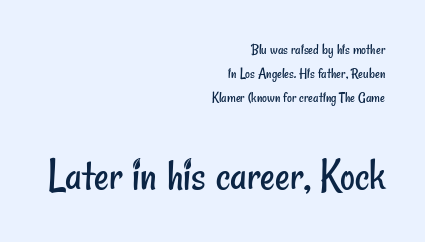
The image shows 46 px regular-weight, condensed sans-serif type; set right-aligned, normal line spacing (1.59x), normal letter spacing, not underlined; the second (bottom) block is 3.07x larger; low stroke contrast and a small x-height.
